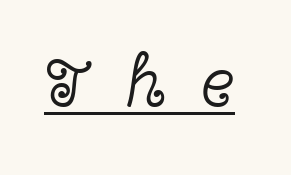
{"serif": "yes", "bold": "no", "weight": "light", "width": "wide", "x_height": "medium", "monospaced": "no", "underline": "yes", "letter_spacing": "wide", "letter_spacing_em": 0.47, "glyph_px": 73}
